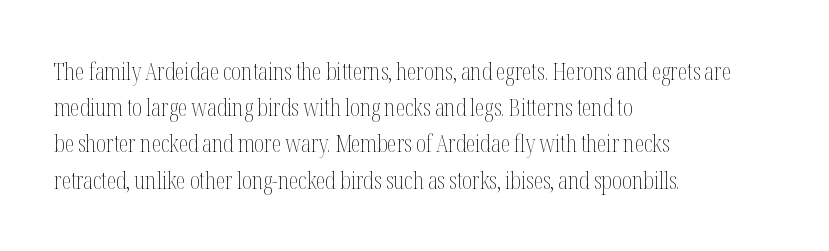
Default kerning and tracking; the words read as compact shapes. Tall strokes in this sample are plumb rather than angled. This rendering uses left alignment, leaving the right contour irregular. Students, observe: this is what conventionally led text looks like. Each stroke keeps to a modest, everyday thickness or less. Honestly, there is no underline to notice here at all.
